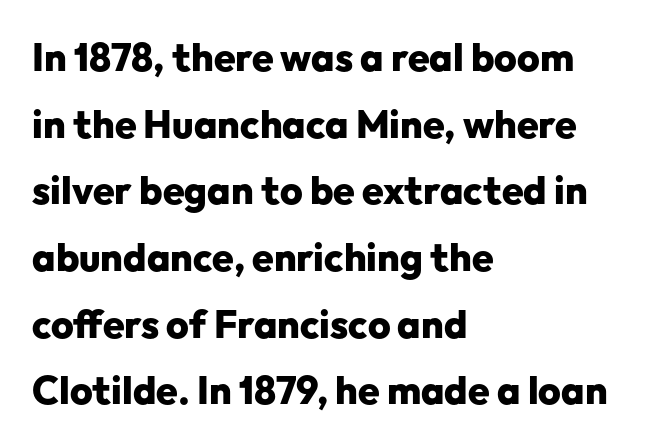
Q: Is the text bold? A: Yes.
Q: Is the text italic (slanted)? A: No, it is upright.
Q: Is the typeface a serif or a sans-serif typeface? A: Sans-serif.
Q: Is the text underlined? A: No.
Q: How is the paragraph aligned? A: Left-aligned.
Q: Is the spacing between letters normal or unusually wide? A: Normal.
Q: Width (condensed, normal, or wide)? A: Normal.
Q: Stroke contrast? A: Low.
Q: x-height? A: Medium.
Q: Monospaced? A: No.
